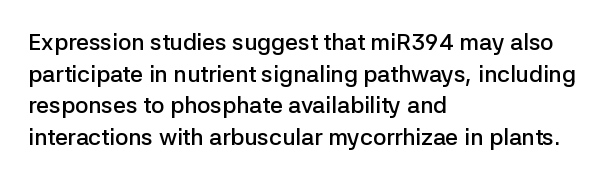
{"italic": "no", "bold": "semi", "underline": "no", "align": "left", "line_spacing": "normal", "line_spacing_ratio": 1.37, "letter_spacing": "normal", "letter_spacing_em": 0.0, "glyph_px": 23}
